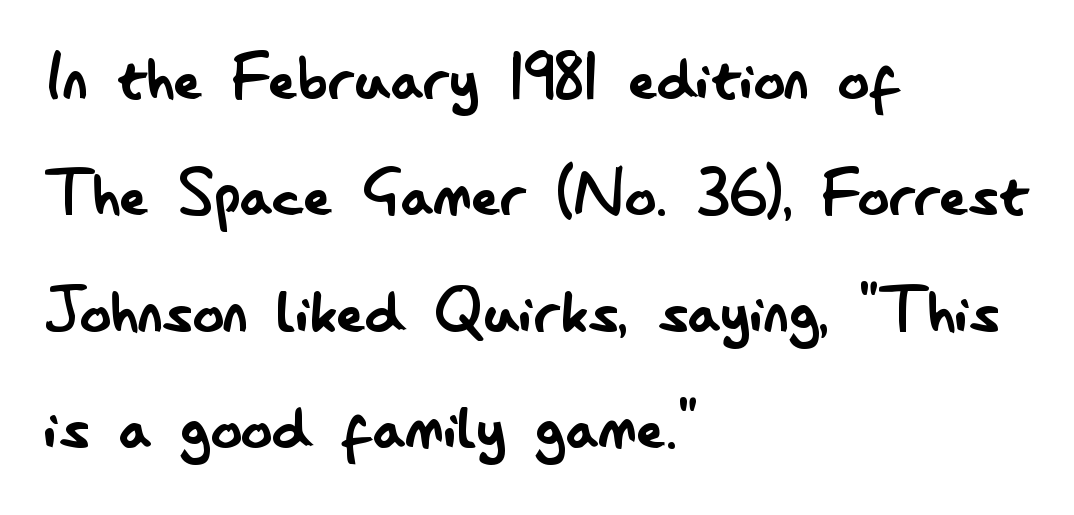
The image shows 77 px regular-weight, condensed sans-serif type, upright; set left-aligned, normal line spacing (1.51x), normal letter spacing, not underlined; low stroke contrast and a small x-height.
